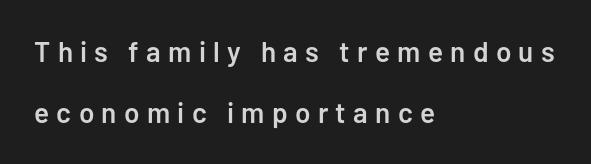
{"serif": "no", "italic": "no", "bold": "semi", "weight": "semibold", "width": "normal", "stroke_contrast": "low", "x_height": "medium", "monospaced": "no", "underline": "no", "align": "left", "line_spacing": "loose", "line_spacing_ratio": 2.18, "letter_spacing": "wide", "letter_spacing_em": 0.26, "glyph_px": 28}
